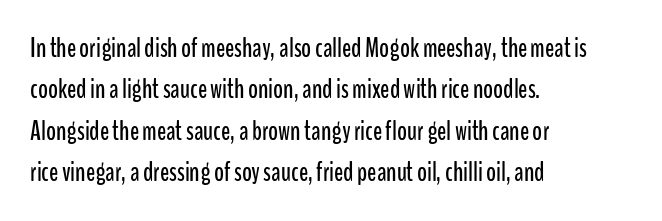
{"italic": "no", "underline": "no", "align": "left", "line_spacing": "normal", "line_spacing_ratio": 1.53, "letter_spacing": "normal", "letter_spacing_em": 0.0, "glyph_px": 27}
